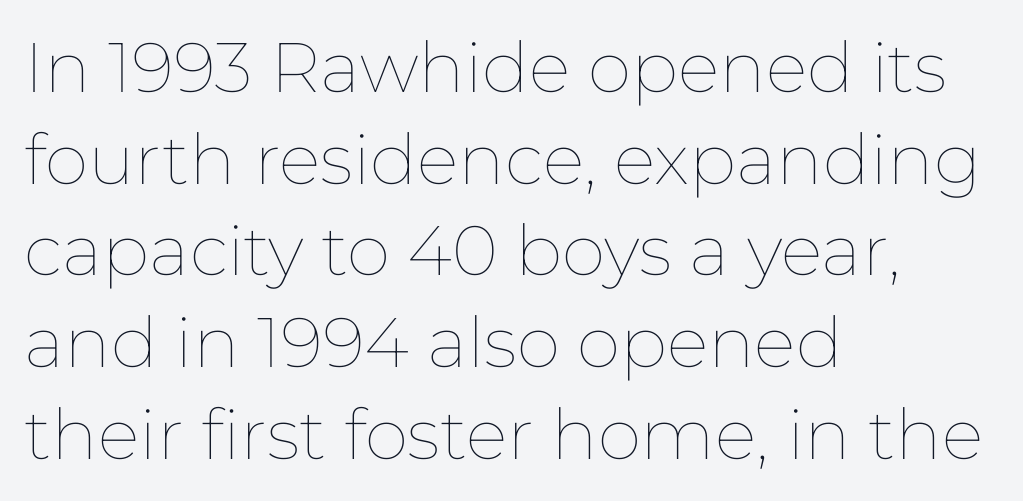
{"italic": "no", "bold": "no", "weight": "thin", "width": "normal", "stroke_contrast": "low", "x_height": "medium", "monospaced": "no", "underline": "no", "align": "left", "line_spacing": "normal", "line_spacing_ratio": 1.31, "letter_spacing": "normal", "letter_spacing_em": 0.0, "glyph_px": 70}
